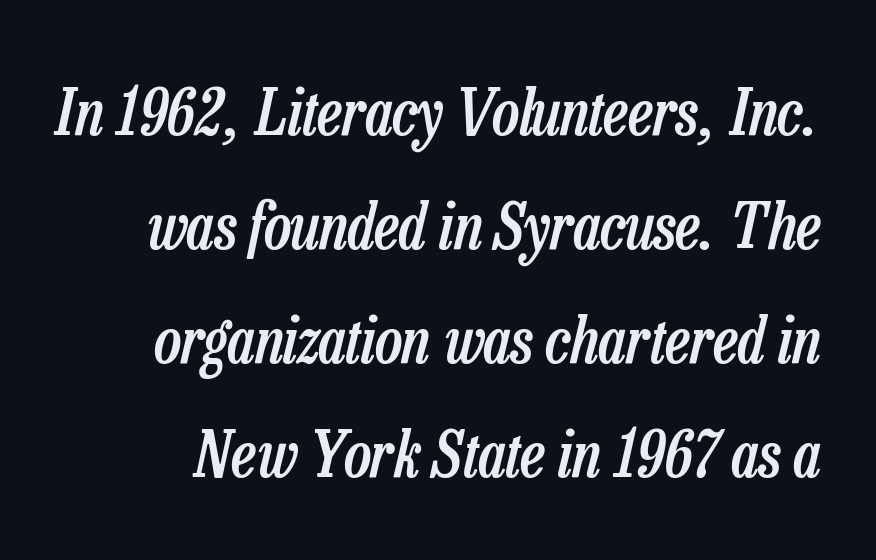
Q: Is the text bold? A: Semi-bold.
Q: Is the text italic (slanted)? A: Yes, it leans right by about 13 degrees.
Q: Is the text underlined? A: No.
Q: Is the spacing between letters normal or unusually wide? A: Normal.
Q: Width (condensed, normal, or wide)? A: Condensed.
Q: Stroke contrast? A: Low.
Q: x-height? A: Medium.
Q: Monospaced? A: No.
